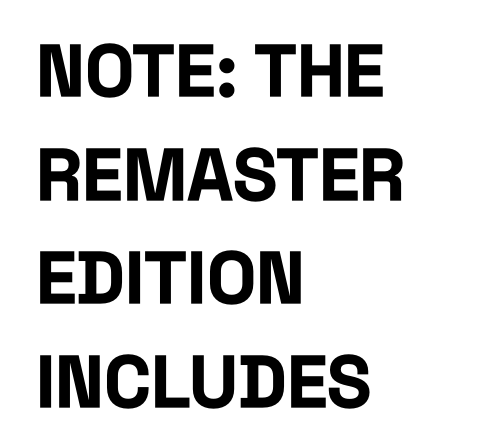
Spacing between characters is what you'd get straight out of the box. The passage is arranged the way most books set body copy — flush left. Descenders hang freely into open space. The leading is moderate, giving the passage an even texture. The axis of the letterforms is exactly vertical.
